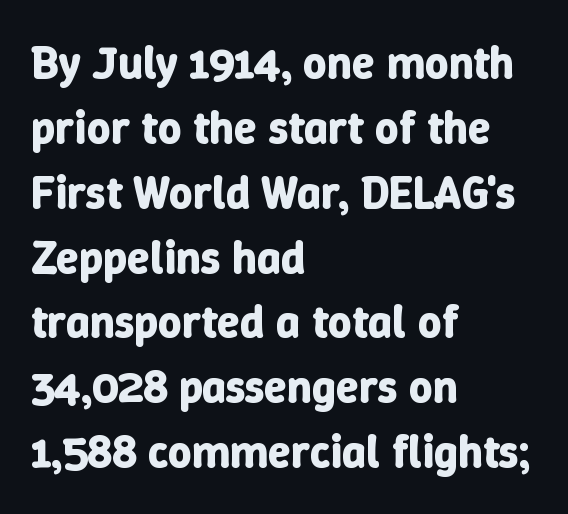
{"italic": "no", "bold": "yes", "weight": "bold", "width": "normal", "stroke_contrast": "low", "x_height": "medium", "monospaced": "no", "underline": "no", "align": "left", "line_spacing": "normal", "line_spacing_ratio": 1.41, "letter_spacing": "normal", "letter_spacing_em": 0.0, "glyph_px": 46}
